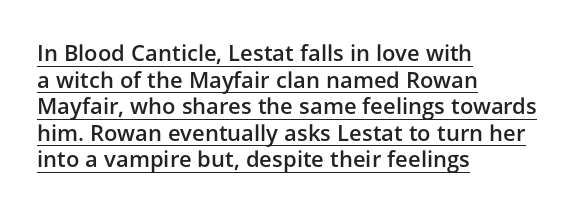
Q: Is the text bold? A: Semi-bold.
Q: Is the text italic (slanted)? A: No, it is upright.
Q: Is the text underlined? A: Yes.
Q: How is the paragraph aligned? A: Left-aligned.
Q: Is the spacing between letters normal or unusually wide? A: Normal.
